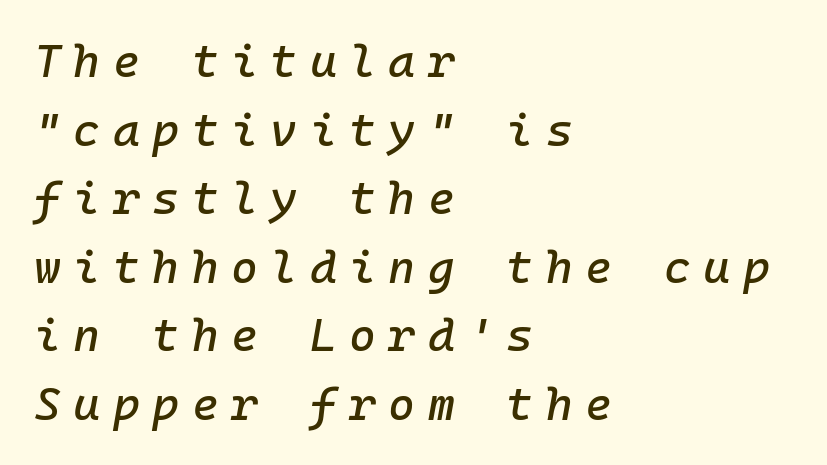
{"italic": "yes", "lean": "right", "slant_degrees": 10, "width": "normal", "stroke_contrast": "low", "x_height": "medium", "monospaced": "yes", "underline": "no", "align": "left", "line_spacing": "normal", "line_spacing_ratio": 1.49, "letter_spacing": "wide", "letter_spacing_em": 0.27, "glyph_px": 46}
